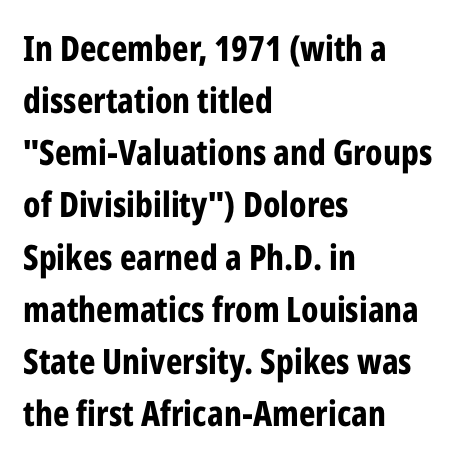
{"serif": "no", "italic": "no", "bold": "yes", "weight": "bold", "width": "condensed", "stroke_contrast": "low", "x_height": "medium", "monospaced": "no", "underline": "no", "align": "left", "line_spacing": "normal", "line_spacing_ratio": 1.49, "letter_spacing": "normal", "letter_spacing_em": 0.0, "glyph_px": 35}
